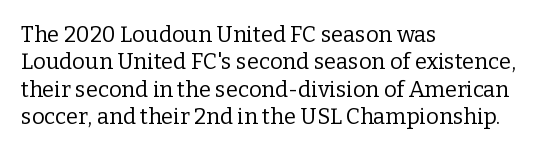
{"italic": "no", "bold": "no", "underline": "no", "align": "left", "line_spacing_ratio": 1.24, "letter_spacing": "normal", "letter_spacing_em": 0.0, "glyph_px": 22}
